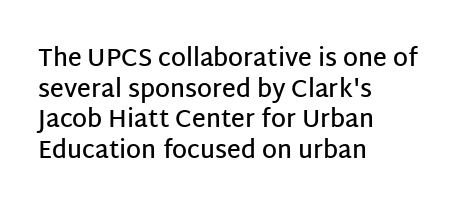
Each word holds together tightly as a unit, with standard inter-letter gaps. Check the space under the baseline: it is left empty. The paragraph has a hard left edge and a soft right edge. Posture: straight, roman, zero tilt. The vertical gap from one line to the next is medium. Notice the strokes are somewhat thickened but not fully heavy: this is a semibold.
